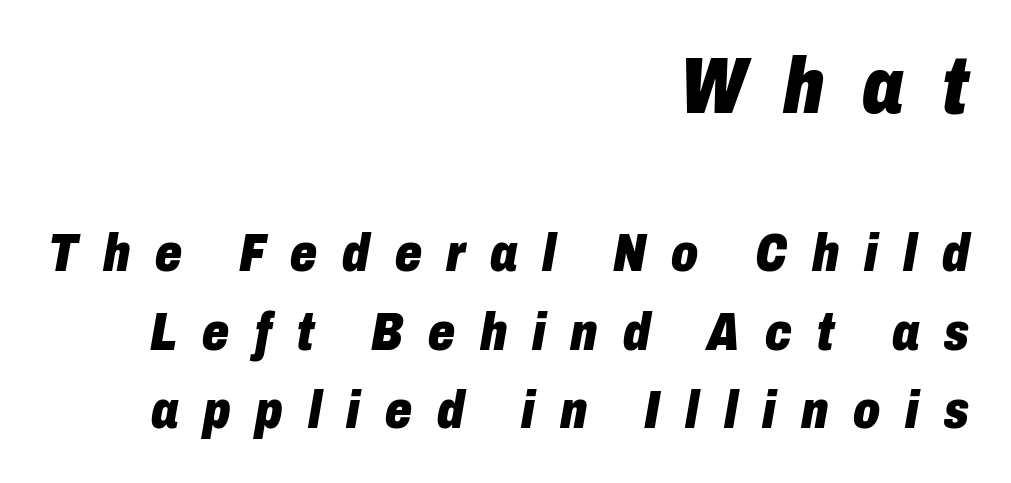
The image shows 80 px heavy, condensed type, italic (leaning right); set right-aligned, normal line spacing (1.48x), unusually wide letter spacing (+0.47 em), not underlined; the first (top) block is 1.51x larger; low stroke contrast and a medium x-height.
